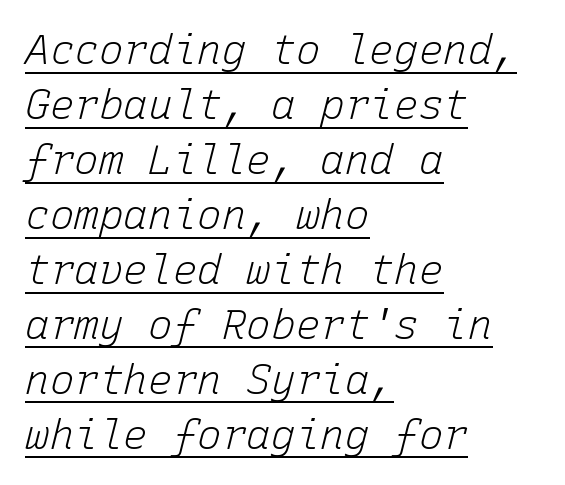
{"italic": "yes", "lean": "right", "slant_degrees": 15, "bold": "no", "weight": "light", "width": "normal", "stroke_contrast": "low", "x_height": "medium", "monospaced": "yes", "underline": "yes", "align": "left", "line_spacing": "normal", "line_spacing_ratio": 1.34, "letter_spacing": "normal", "letter_spacing_em": 0.0, "glyph_px": 41}
